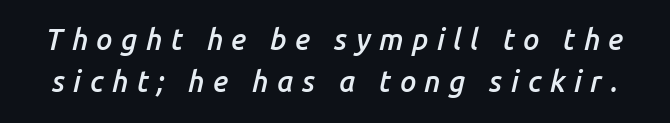
Q: Is the text bold? A: Semi-bold.
Q: Is the text italic (slanted)? A: Yes, it leans right by about 14 degrees.
Q: Is the text underlined? A: No.
Q: Is the spacing between letters normal or unusually wide? A: Unusually wide.
Q: Is the spacing between lines tight, normal or loose? A: Normal.
Q: Width (condensed, normal, or wide)? A: Normal.
Q: Stroke contrast? A: Low.
Q: x-height? A: Medium.
Q: Monospaced? A: No.
